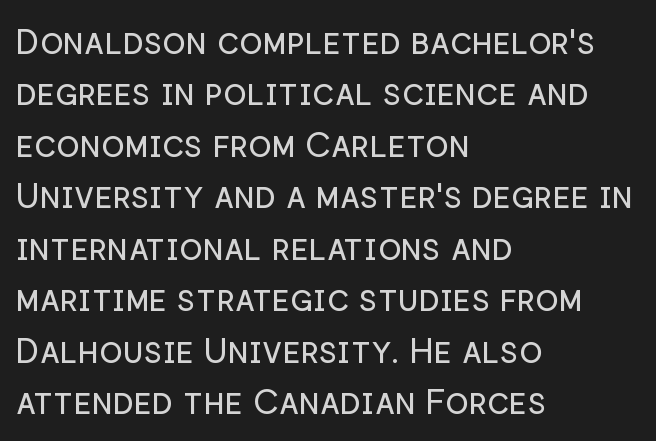
{"serif": "no", "italic": "no", "bold": "no", "weight": "regular", "width": "normal", "stroke_contrast": "low", "x_height": "medium", "monospaced": "no", "underline": "no", "align": "left", "line_spacing": "normal", "line_spacing_ratio": 1.47, "letter_spacing": "normal", "letter_spacing_em": 0.0, "glyph_px": 35}
